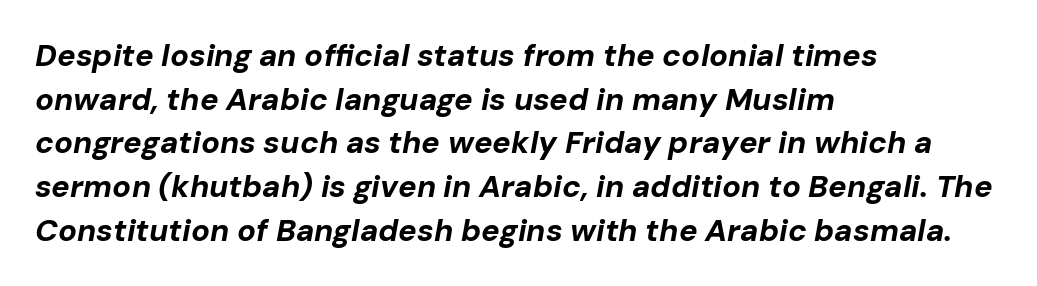
{"italic": "yes", "lean": "right", "slant_degrees": 10, "bold": "yes", "weight": "bold", "width": "normal", "stroke_contrast": "low", "x_height": "medium", "monospaced": "no", "underline": "no", "align": "left", "line_spacing": "normal", "line_spacing_ratio": 1.41, "letter_spacing": "normal", "letter_spacing_em": 0.0, "glyph_px": 31}
